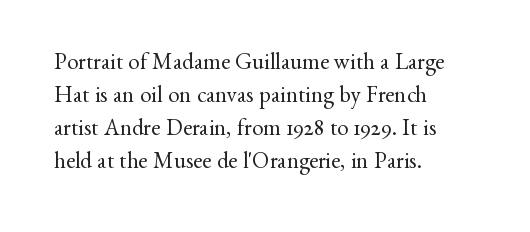
Does extra space separate the letters? No, they use regular spacing. The rendering anchors every line to the left-hand side. The axis of the letterforms is exactly vertical. These lines sit exactly where default settings would place them. Ink coverage per letter is moderate at most. Bare-footed words on every line.
